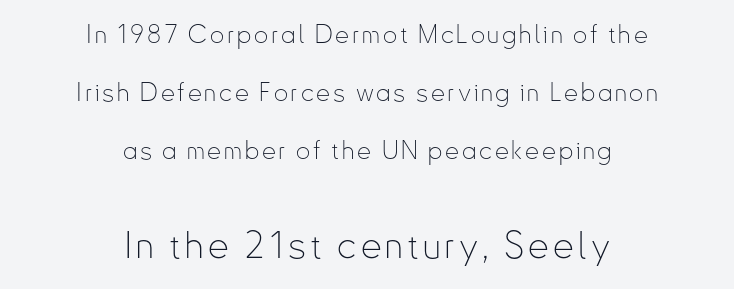
Serif or sans? Sans — the stroke terminals are bare. The zone under the glyphs is completely vacant. The cut favours lightness, reaching ordinary text weight at its darkest. How would I describe the line gaps? Wide and relaxed. Visually the block forms a symmetrical silhouette, jagged on both flanks. Each letter keeps its own natural width here, so spacing adapts to shape.
